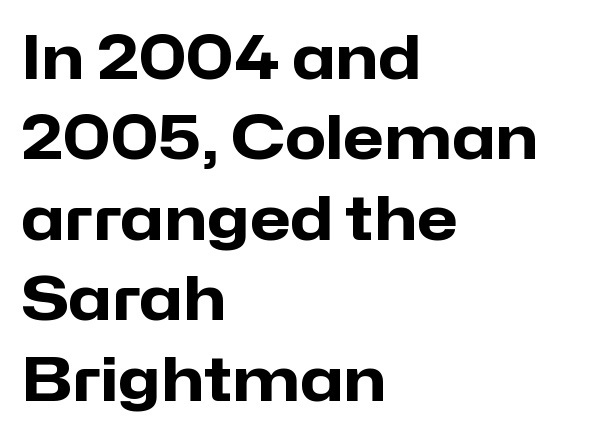
Default kerning and tracking; the words read as compact shapes. The face used here is proportionally spaced, like ordinary book or web type. The characters display no serif detailing; their extremities are plain. The lines are quadded left.
